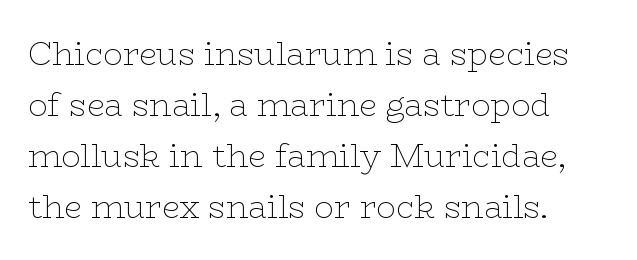
You could call the tracking neutral — neither tight nor loose. You could not count columns in this text — the font is proportionally spaced. Line spacing here is normal. The paragraph shown leans on its left margin. The type family on display is of the serif kind. Summary of weight: not heavy and not bold.
